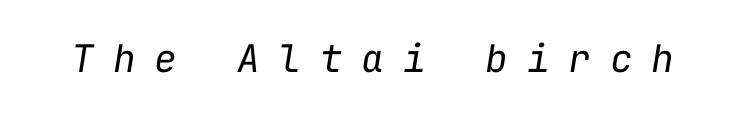
{"italic": "yes", "lean": "right", "slant_degrees": 9, "bold": "no", "weight": "regular", "width": "normal", "stroke_contrast": "low", "x_height": "medium", "monospaced": "yes", "underline": "no", "letter_spacing": "wide", "letter_spacing_em": 0.49, "glyph_px": 38}
